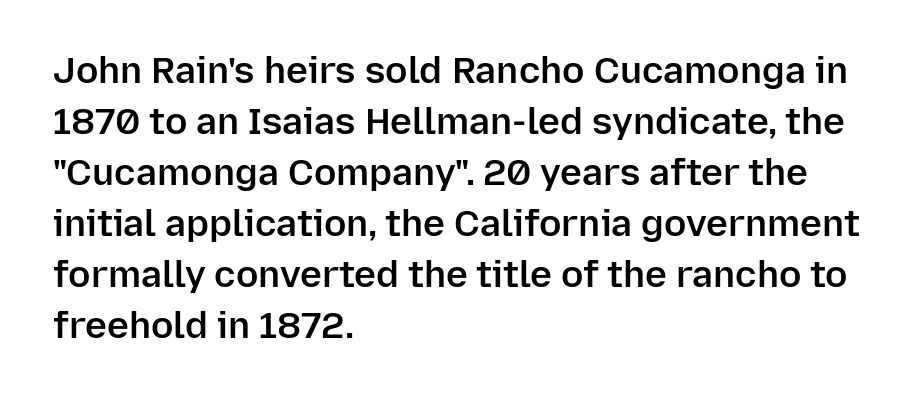
The image shows 37 px semibold sans-serif type, upright; set left-aligned, normal line spacing (1.38x), normal letter spacing, not underlined; low stroke contrast and a medium x-height.
